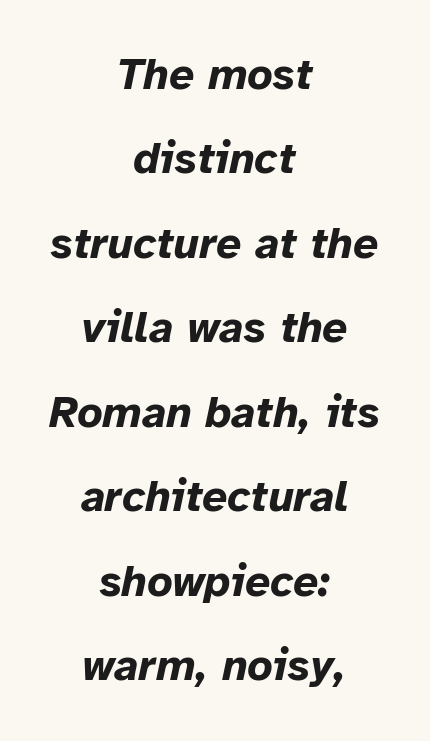
{"italic": "yes", "lean": "right", "slant_degrees": 12, "bold": "yes", "weight": "bold", "width": "normal", "stroke_contrast": "low", "x_height": "medium", "monospaced": "no", "underline": "no", "align": "center", "line_spacing": "loose", "line_spacing_ratio": 1.92, "letter_spacing": "normal", "letter_spacing_em": 0.0, "glyph_px": 44}
